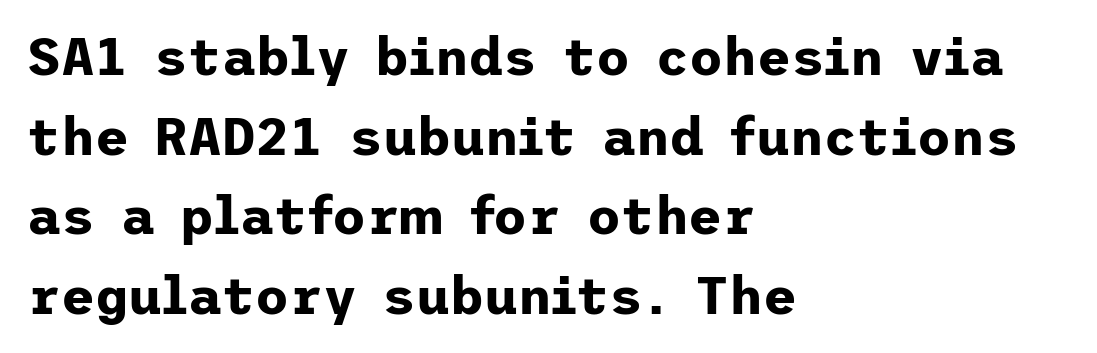
Vertical spacing — default. The baseline area is clear. Ordinary non-slanted type is in use. What kind of face is this? One without serifs — a sans. You'd pick this weight for a headline — it's a proper bold. Inter-character spacing is left at the font's built-in metrics.
